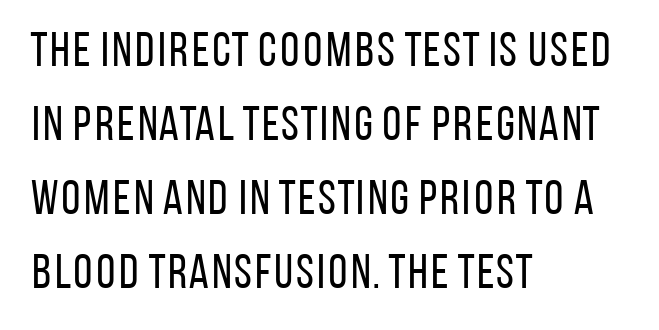
The image shows 48 px regular-weight, condensed sans-serif type, upright; set left-aligned, normal line spacing (1.54x), normal letter spacing, not underlined; low stroke contrast and a large x-height.
